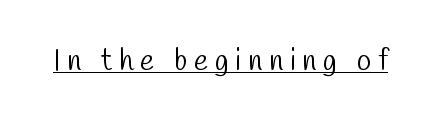
Q: Is the text bold? A: No.
Q: Is the typeface a serif or a sans-serif typeface? A: Sans-serif.
Q: Is the text underlined? A: Yes.
Q: Is the spacing between letters normal or unusually wide? A: Unusually wide.
Q: Width (condensed, normal, or wide)? A: Condensed.
Q: Stroke contrast? A: Low.
Q: x-height? A: Medium.
Q: Monospaced? A: No.
